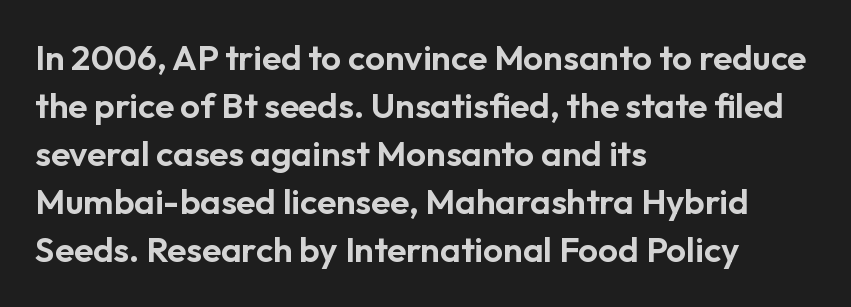
The image shows 35 px sans-serif type, upright; set left-aligned, normal line spacing (1.37x), normal letter spacing, not underlined; low stroke contrast and a medium x-height.
